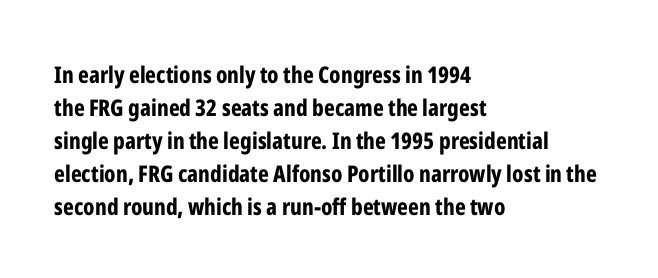
The image shows 23 px bold type, upright; set left-aligned, normal line spacing (1.43x), normal letter spacing, not underlined.
